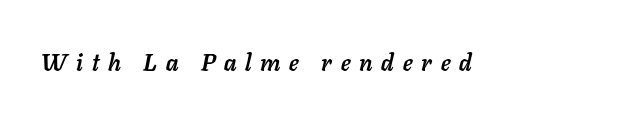
The image shows 24 px bold type, italic (leaning right); set unusually wide letter spacing (+0.37 em), not underlined.
